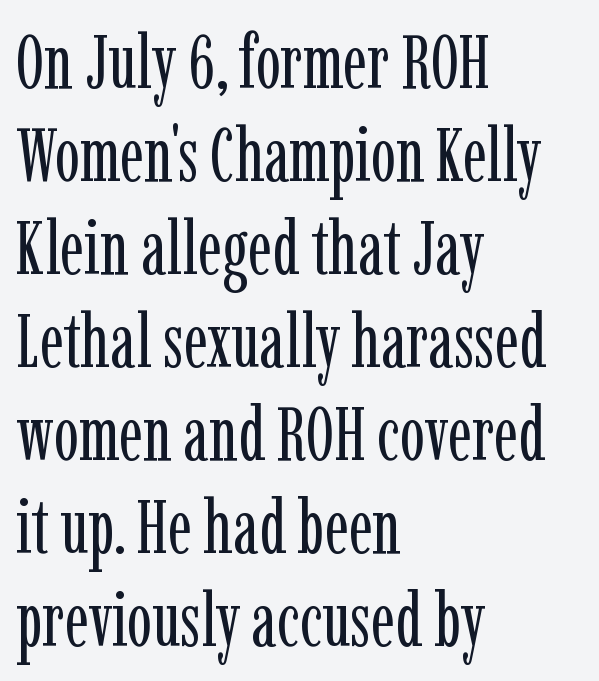
{"serif": "yes", "italic": "no", "bold": "no", "weight": "regular", "width": "condensed", "stroke_contrast": "low", "x_height": "medium", "monospaced": "no", "underline": "no", "align": "left", "line_spacing_ratio": 1.24, "letter_spacing": "normal", "letter_spacing_em": 0.0, "glyph_px": 75}
